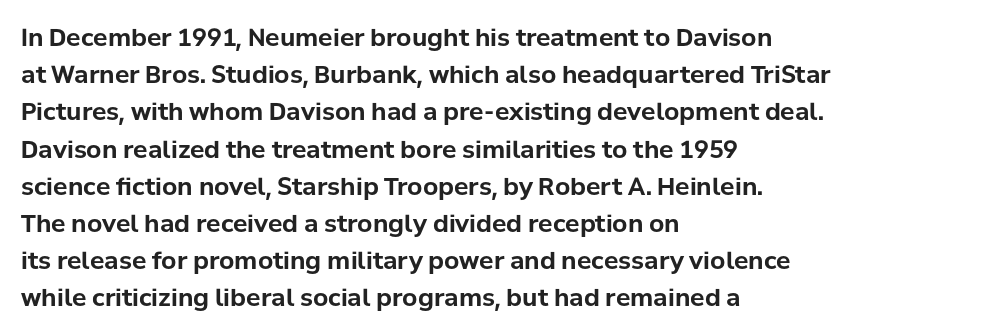
{"italic": "no", "bold": "yes", "underline": "no", "align": "left", "line_spacing": "normal", "line_spacing_ratio": 1.55, "letter_spacing": "normal", "letter_spacing_em": 0.0, "glyph_px": 24}
